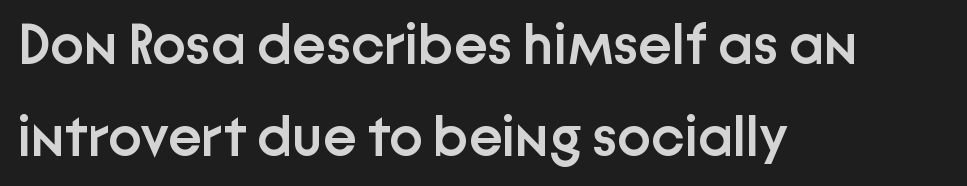
The image shows 57 px semibold sans-serif type, upright; set left-aligned, normal line spacing (1.61x), normal letter spacing, not underlined; low stroke contrast and a medium x-height.
